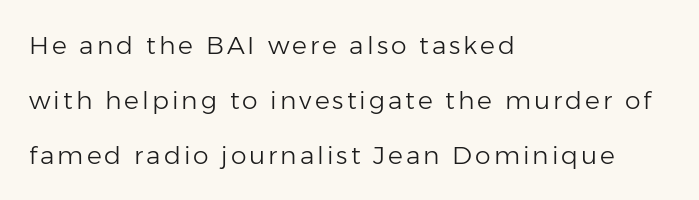
Loosely led — the rows are spread out. Posture: vertical. Line starts are locked; line ends wander. The baseline area is clear. Stroke mass is kept to a normal reading level or below.
